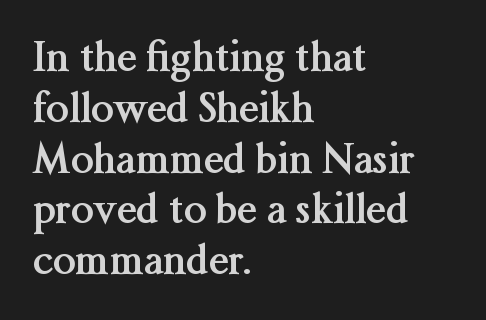
The image shows 40 px semibold serif type, upright; set left-aligned, normal line spacing (1.27x), normal letter spacing, not underlined; medium stroke contrast and a medium x-height.
